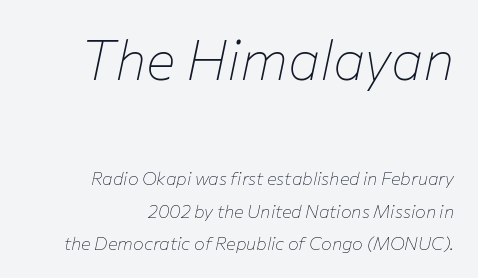
The rendering keeps characters at their native spacing. You can tell it's italic because the verticals aren't actually vertical. Teacher's note: observe the even right margin — that is flush-right alignment. The letters in the upper block stand taller than those in the block below. Compared with a typical body face, this is equally light or lighter still.
